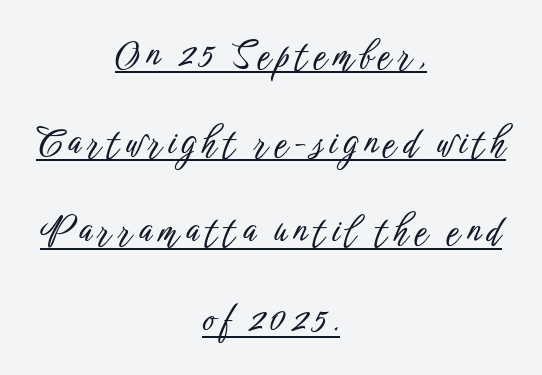
This sample has the flowing, uneven cadence of proportional lettering. Horizontal bands of white between lines are thick stripes. Type style note: lacks serifs. These characters rest on top of a visible drawn line.
